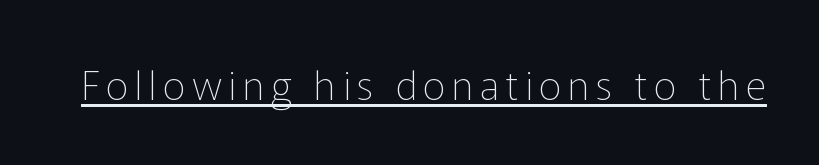
Q: Is the text bold? A: No.
Q: Is the text italic (slanted)? A: No, it is upright.
Q: Is the typeface a serif or a sans-serif typeface? A: Sans-serif.
Q: Is the text underlined? A: Yes.
Q: Width (condensed, normal, or wide)? A: Normal.
Q: Stroke contrast? A: Low.
Q: x-height? A: Medium.
Q: Monospaced? A: No.
